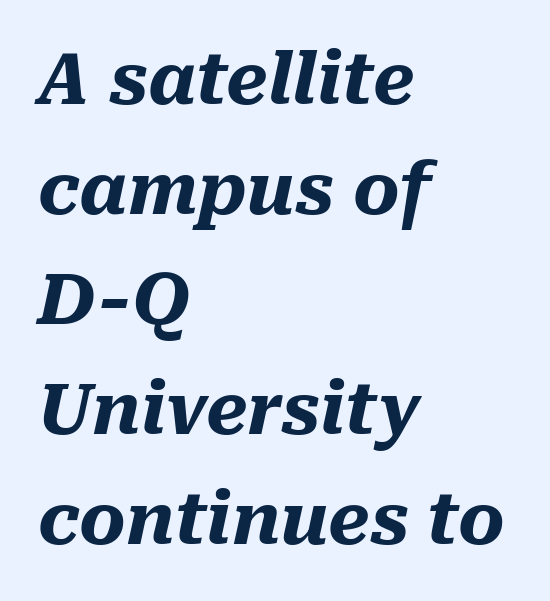
Leftover space on each line is placed entirely after the last word. The rendering uses a bold face; every stroke is thick and dark. Students, note that the glyphs here touch the page at normal intervals. Plain, unruled lines of type. The glyphs look as if they've been sheared to an angle. Does the leading feel generous? No, just average.
